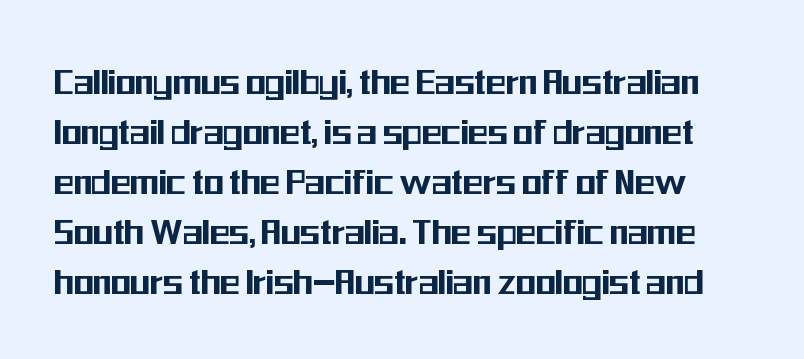
Think of a printed novel: that variable character pitch is what you see here. The passage shown is not underscored anywhere. This rendering employs a face without finishing strokes, i.e., a sans-serif. Posture: upright roman.
